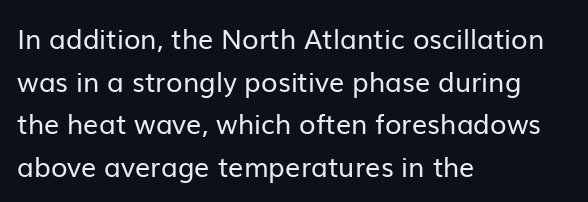
The ragged edge is on the right, which tells us the setting is flush left. Vertical strokes here are truly vertical. Heaviness? Minimal to ordinary, like unemphasized prose. Lines of text with bare space underneath.
